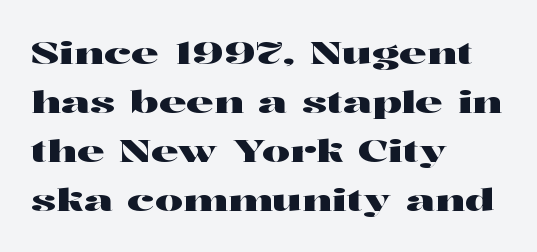
The glyphs in this specimen are seriffed. Rendered with straight, roman letterforms. Each word holds together tightly as a unit, with standard inter-letter gaps. Do the characters align in a grid? No, the font is proportional. Underlining? Definitely not there.
